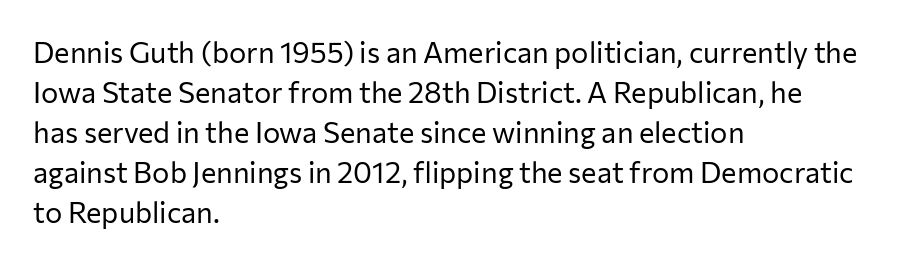
{"serif": "no", "italic": "no", "bold": "no", "weight": "regular", "width": "normal", "stroke_contrast": "low", "x_height": "medium", "monospaced": "no", "underline": "no", "align": "left", "line_spacing": "normal", "line_spacing_ratio": 1.38, "letter_spacing": "normal", "letter_spacing_em": 0.0, "glyph_px": 29}
